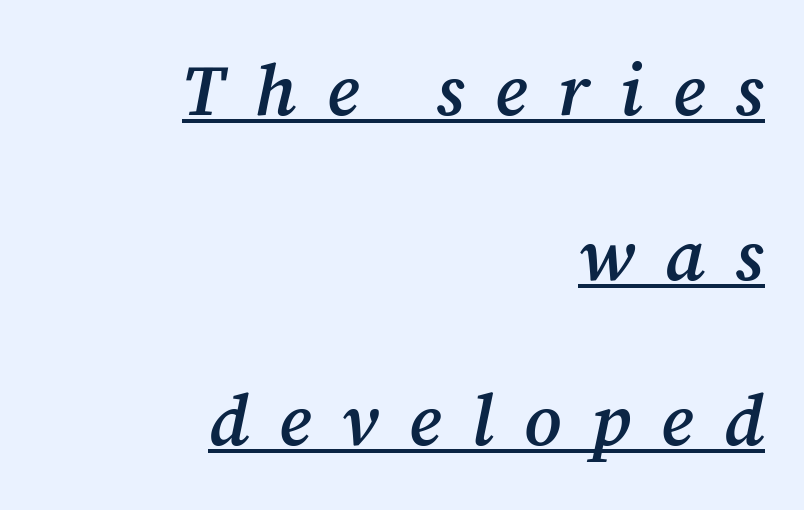
This sample uses a serif face. These lines are rendered in a variable-pitch font. Characters are canted at an angle relative to the baseline's perpendicular. Layout note: lines flush right. Characters follow at a spacing far wider than the type designer built in.
